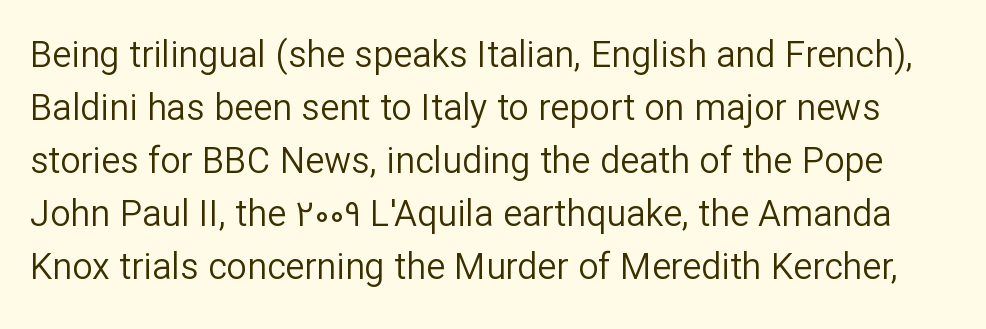
The line-height multiplier appears to be the usual default. The horizontal fit of the characters is conventional and even. This is the regular roman posture of the typeface. The rendering uses natural spacing where letterforms have individual widths.
